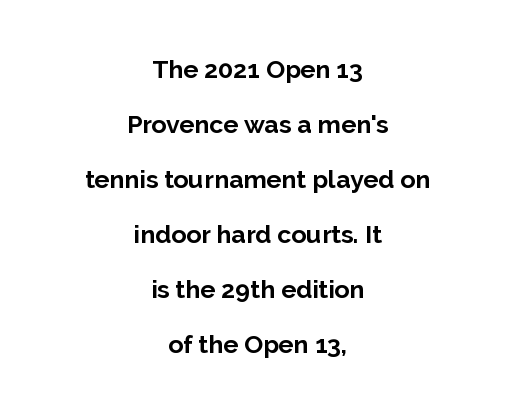
Q: Is the text bold? A: Yes.
Q: Is the text italic (slanted)? A: No, it is upright.
Q: Is the text underlined? A: No.
Q: How is the paragraph aligned? A: Centered.
Q: Is the spacing between letters normal or unusually wide? A: Normal.
Q: Is the spacing between lines tight, normal or loose? A: Loose.
